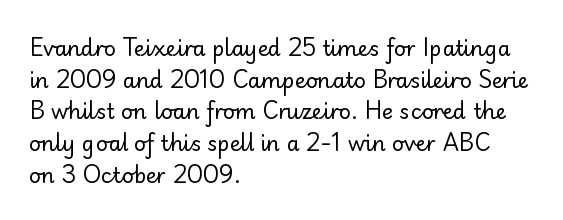
{"italic": "no", "bold": "no", "underline": "no", "align": "left", "line_spacing": "normal", "line_spacing_ratio": 1.51, "letter_spacing": "normal", "letter_spacing_em": 0.0, "glyph_px": 21}
